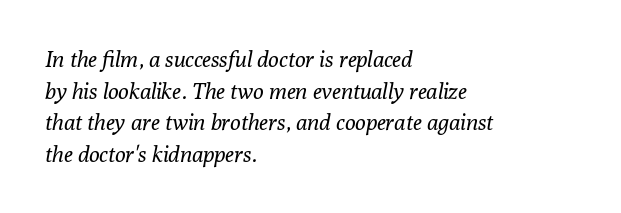
Q: Is the text bold? A: No.
Q: Is the text italic (slanted)? A: Yes, it leans right by about 10 degrees.
Q: Is the text underlined? A: No.
Q: How is the paragraph aligned? A: Left-aligned.
Q: Is the spacing between letters normal or unusually wide? A: Normal.
Q: Is the spacing between lines tight, normal or loose? A: Normal.
